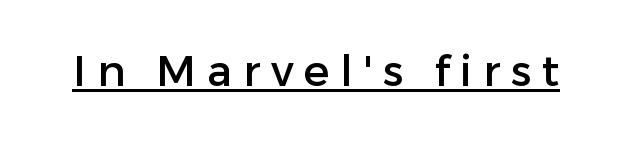
Q: Is the text italic (slanted)? A: No, it is upright.
Q: Is the typeface a serif or a sans-serif typeface? A: Sans-serif.
Q: Is the text underlined? A: Yes.
Q: Is the spacing between letters normal or unusually wide? A: Unusually wide.
Q: Width (condensed, normal, or wide)? A: Normal.
Q: Stroke contrast? A: Low.
Q: x-height? A: Medium.
Q: Monospaced? A: No.
